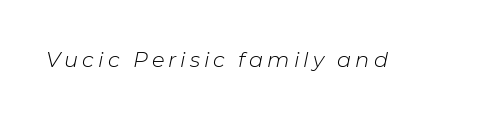
{"italic": "yes", "lean": "right", "slant_degrees": 11, "bold": "no", "underline": "no", "glyph_px": 21}
